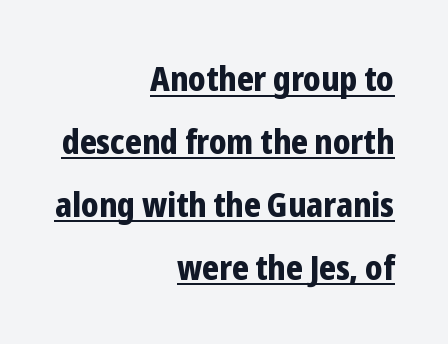
{"serif": "no", "italic": "no", "bold": "yes", "weight": "bold", "width": "condensed", "stroke_contrast": "low", "x_height": "medium", "monospaced": "no", "underline": "yes", "align": "right", "line_spacing_ratio": 1.85, "letter_spacing": "normal", "letter_spacing_em": 0.0, "glyph_px": 34}
